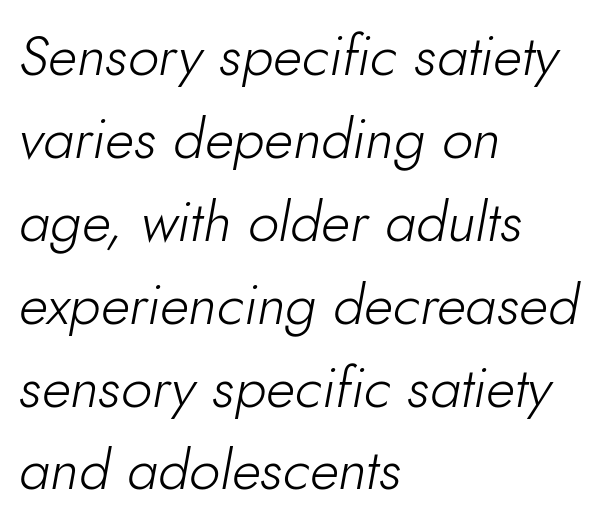
{"italic": "yes", "lean": "right", "slant_degrees": 10, "bold": "no", "weight": "light", "width": "normal", "stroke_contrast": "low", "x_height": "small", "monospaced": "no", "underline": "no", "align": "left", "line_spacing": "normal", "line_spacing_ratio": 1.48, "letter_spacing": "normal", "letter_spacing_em": 0.0, "glyph_px": 56}
